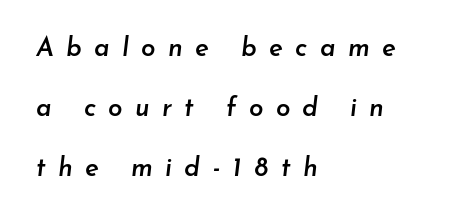
Glance below the letters and you will spot only blank space. Does the copy run flush right? No — it runs flush left. Substantial extra tracking has been applied to these lines. The face used here is a semibold: visibly heavier than regular, lighter than bold.
